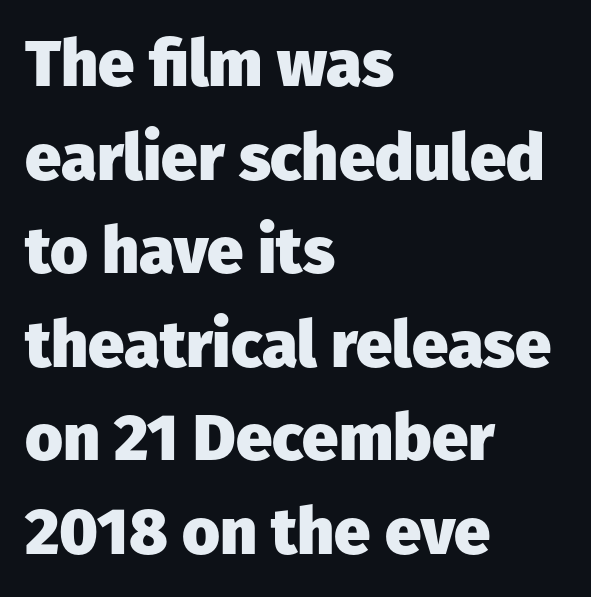
Q: Is the text bold? A: Yes.
Q: Is the text italic (slanted)? A: No, it is upright.
Q: Is the typeface a serif or a sans-serif typeface? A: Sans-serif.
Q: Is the text underlined? A: No.
Q: How is the paragraph aligned? A: Left-aligned.
Q: Is the spacing between letters normal or unusually wide? A: Normal.
Q: Is the spacing between lines tight, normal or loose? A: Normal.
Q: Width (condensed, normal, or wide)? A: Normal.
Q: Stroke contrast? A: Low.
Q: x-height? A: Medium.
Q: Monospaced? A: No.
